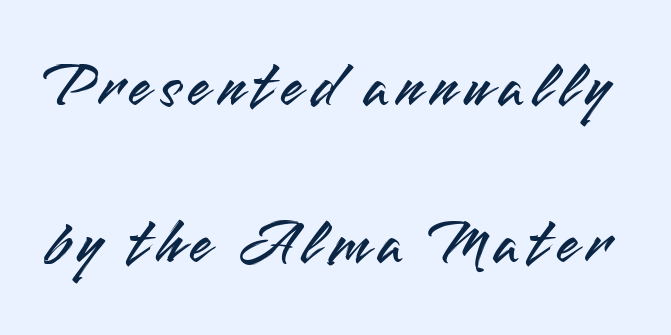
Q: Is the text italic (slanted)? A: Yes.
Q: Is the typeface a serif or a sans-serif typeface? A: Sans-serif.
Q: Is the text underlined? A: No.
Q: Is the spacing between lines tight, normal or loose? A: Loose.
Q: Width (condensed, normal, or wide)? A: Normal.
Q: Stroke contrast? A: Medium.
Q: x-height? A: Small.
Q: Monospaced? A: No.
